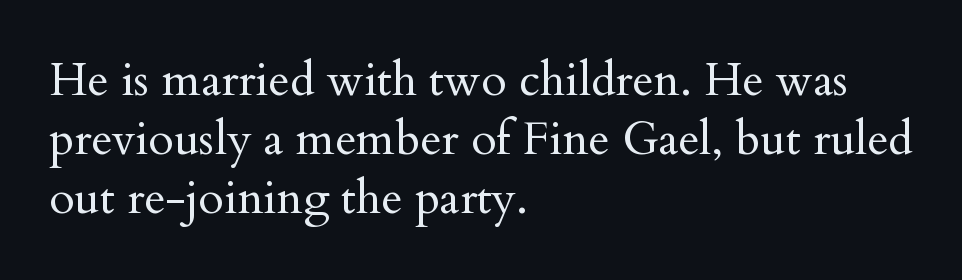
{"serif": "yes", "italic": "no", "bold": "no", "weight": "regular", "width": "normal", "stroke_contrast": "medium", "x_height": "small", "monospaced": "no", "underline": "no", "align": "left", "line_spacing": "normal", "line_spacing_ratio": 1.28, "letter_spacing": "normal", "letter_spacing_em": 0.0, "glyph_px": 46}
